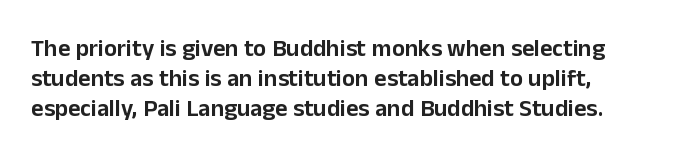
The image shows 24 px text type, upright; set normal line spacing (1.26x), normal letter spacing, not underlined.
